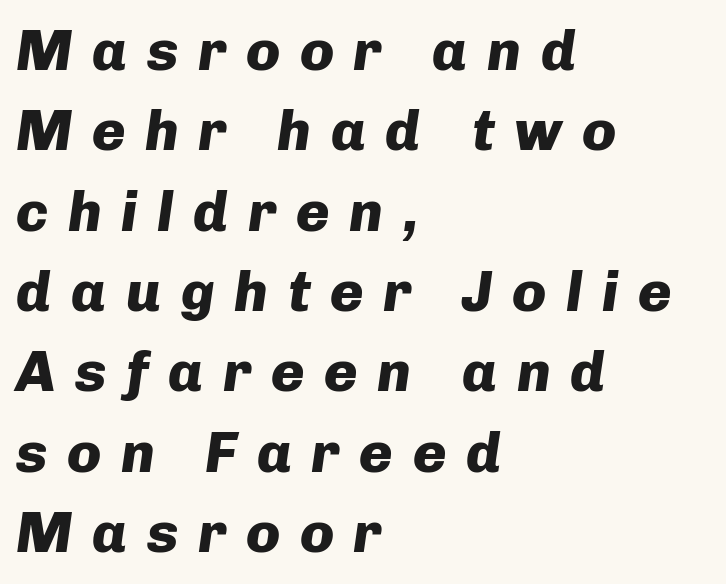
{"italic": "yes", "lean": "right", "slant_degrees": 8, "bold": "yes", "weight": "heavy", "width": "normal", "stroke_contrast": "low", "x_height": "medium", "monospaced": "no", "underline": "no", "align": "left", "line_spacing": "normal", "line_spacing_ratio": 1.41, "letter_spacing": "wide", "letter_spacing_em": 0.34, "glyph_px": 57}
